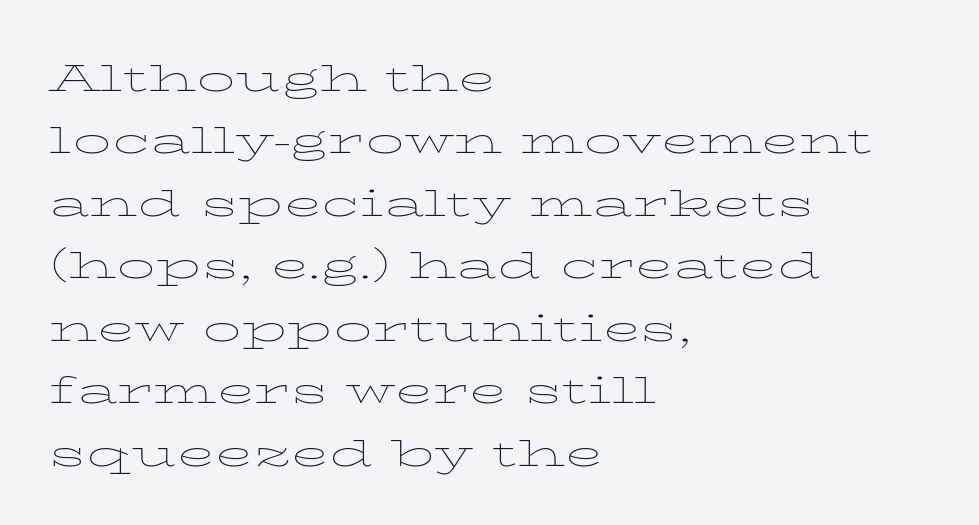
{"italic": "no", "bold": "no", "weight": "thin", "width": "wide", "stroke_contrast": "low", "x_height": "medium", "monospaced": "no", "underline": "no", "align": "left", "line_spacing": "normal", "line_spacing_ratio": 1.25, "letter_spacing": "normal", "letter_spacing_em": 0.0, "glyph_px": 50}
